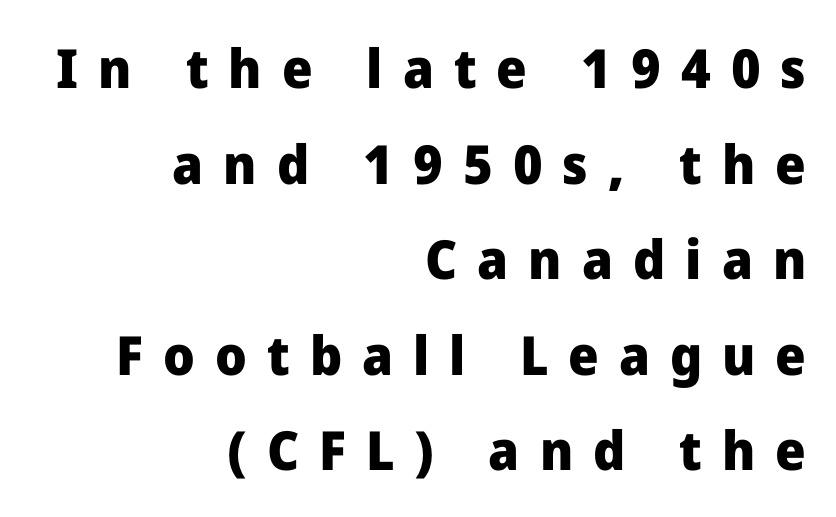
Observe the absence of serifs on each vertical stroke in this sample. Each word looks stretched out because of the extra space between its letters. Caption: multi-line text, flush right, ragged left. Is this a fixed-width face? No — the glyphs have proportional, varying widths. Anything drawn beneath the words? Only blank space.
